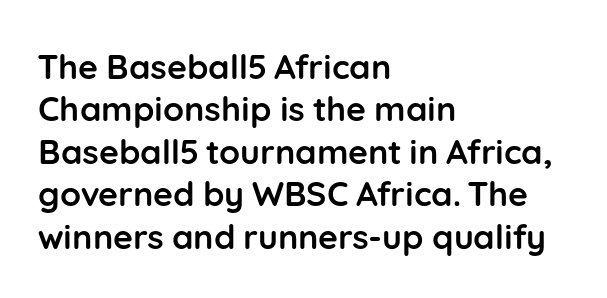
Q: Is the text bold? A: Yes.
Q: Is the text italic (slanted)? A: No, it is upright.
Q: Is the typeface a serif or a sans-serif typeface? A: Sans-serif.
Q: Is the text underlined? A: No.
Q: How is the paragraph aligned? A: Left-aligned.
Q: Is the spacing between letters normal or unusually wide? A: Normal.
Q: Is the spacing between lines tight, normal or loose? A: Normal.
Q: Width (condensed, normal, or wide)? A: Normal.
Q: Stroke contrast? A: Low.
Q: x-height? A: Medium.
Q: Monospaced? A: No.
